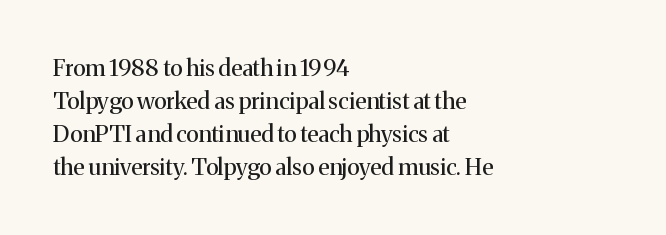
Honestly, the row spacing looks completely unremarkable. Caption: face not bold, strokes unweighted. Posture: vertical. This rendering features lettering with no underline. The setting favours the left margin, as ordinary paragraphs usually do.
